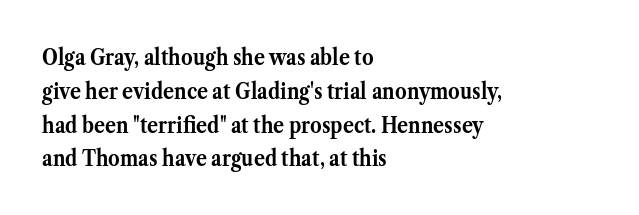
Q: Is the text bold? A: Yes.
Q: Is the text italic (slanted)? A: No, it is upright.
Q: Is the text underlined? A: No.
Q: How is the paragraph aligned? A: Left-aligned.
Q: Is the spacing between letters normal or unusually wide? A: Normal.
Q: Is the spacing between lines tight, normal or loose? A: Normal.
